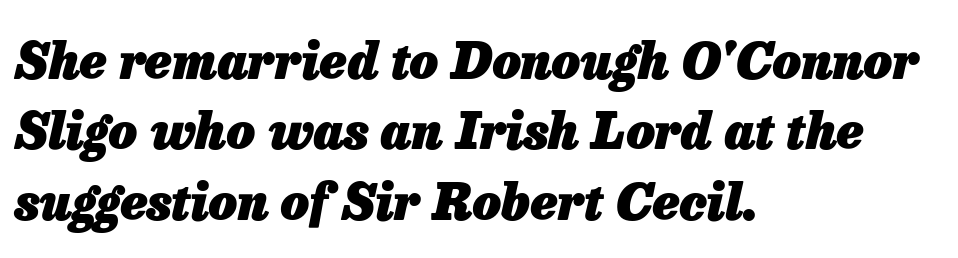
The image shows 50 px heavy type, italic (leaning right); set left-aligned, normal line spacing (1.41x), normal letter spacing, not underlined; low stroke contrast and a medium x-height.
